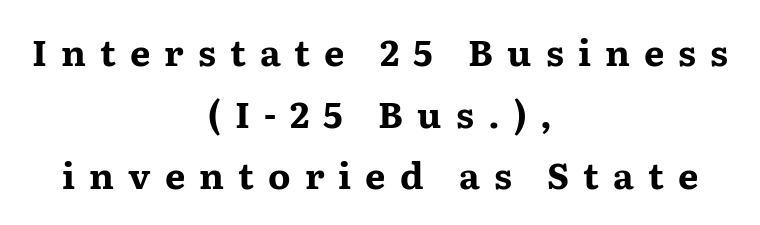
Loose tracking; the words dissolve into strings of separated letters. The type sits square on the baseline with zero lean. Serif or sans? Serif — the stroke terminals have little feet. Look at the stroke-to-counter ratio: heavy, a bold. Layout note: lines centered. The rendering uses natural spacing where letterforms have individual widths.
